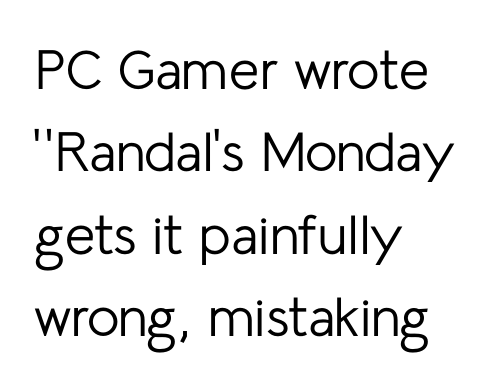
The image shows 55 px regular-weight sans-serif type, upright; set left-aligned, normal line spacing (1.5x), normal letter spacing, not underlined; low stroke contrast and a medium x-height.
